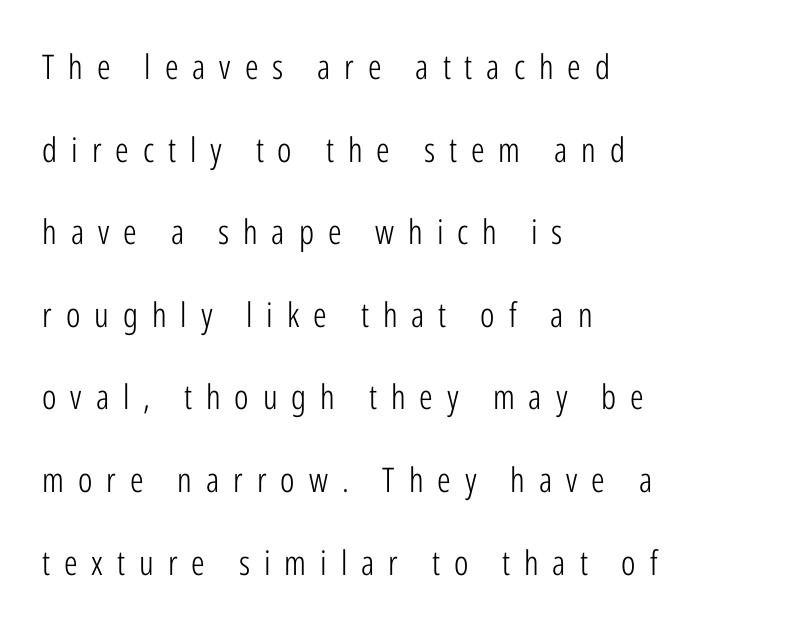
The image shows 34 px light, condensed sans-serif type, upright; set left-aligned, loose line spacing (2.43x), unusually wide letter spacing (+0.41 em), not underlined; low stroke contrast and a medium x-height.
